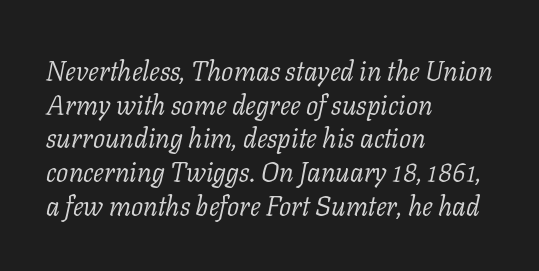
The image shows 27 px text type, italic (leaning right); set left-aligned, normal line spacing (1.25x), normal letter spacing, not underlined.
